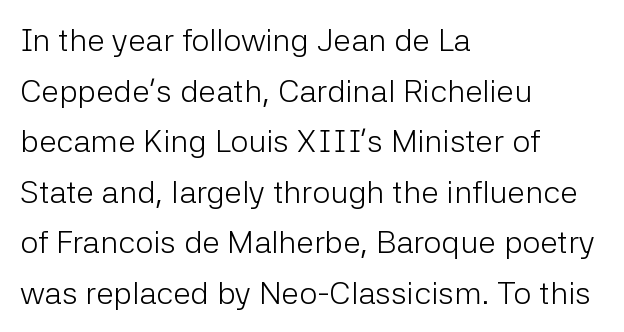
The image shows 32 px light sans-serif type, upright; set left-aligned, normal line spacing (1.58x), normal letter spacing, not underlined; low stroke contrast and a medium x-height.
